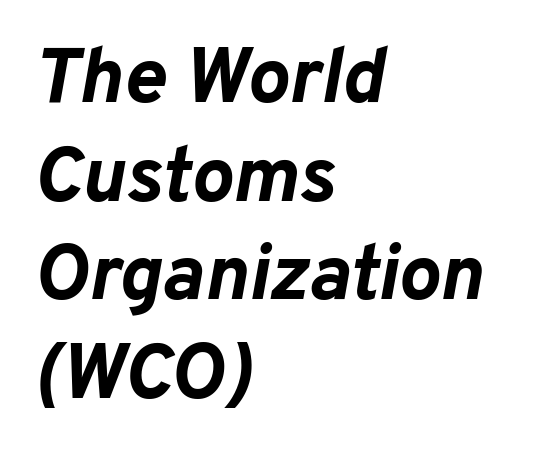
The image shows 79 px bold type, italic (leaning right); set left-aligned, normal line spacing (1.25x), normal letter spacing, not underlined; low stroke contrast and a medium x-height.
